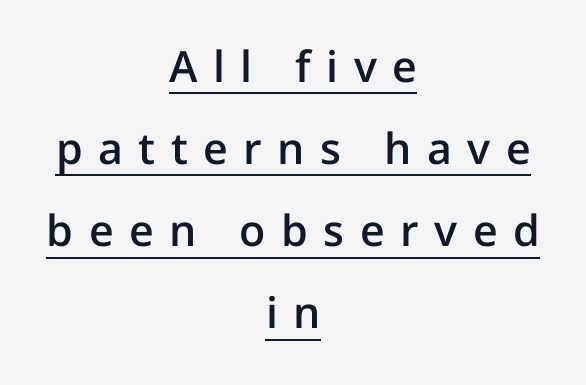
{"serif": "no", "italic": "no", "bold": "semi", "weight": "semibold", "width": "normal", "stroke_contrast": "low", "x_height": "medium", "monospaced": "no", "underline": "yes", "align": "center", "line_spacing": "loose", "line_spacing_ratio": 1.91, "letter_spacing": "wide", "letter_spacing_em": 0.36, "glyph_px": 43}
